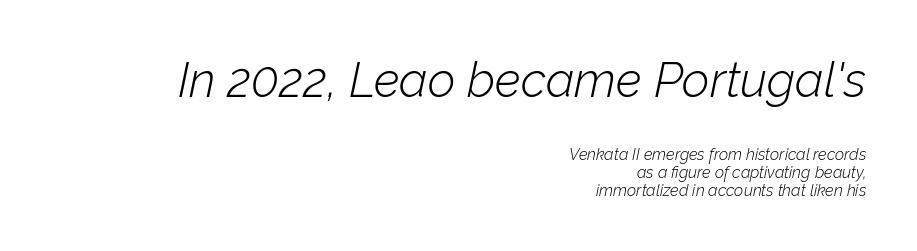
{"italic": "yes", "lean": "right", "slant_degrees": 12, "bold": "no", "weight": "light", "width": "normal", "stroke_contrast": "low", "x_height": "medium", "monospaced": "no", "underline": "no", "align": "right", "line_spacing": "tight", "line_spacing_ratio": 1.13, "letter_spacing": "normal", "letter_spacing_em": 0.0, "larger_block": "first", "size_ratio": 3.0, "glyph_px": 48}
